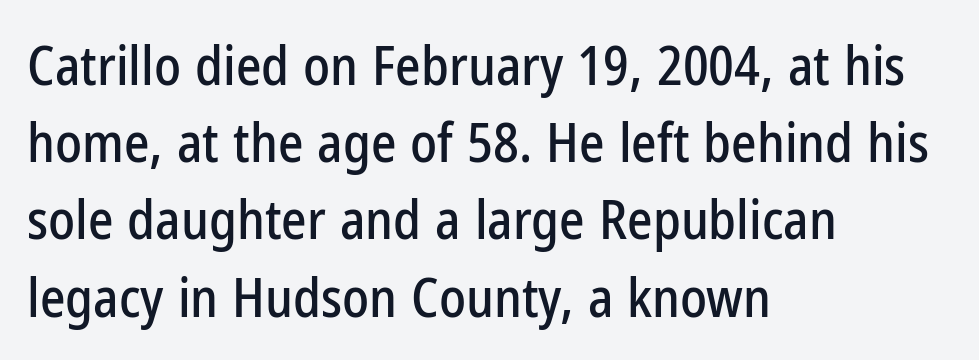
{"serif": "no", "italic": "no", "width": "condensed", "stroke_contrast": "low", "x_height": "medium", "monospaced": "no", "underline": "no", "align": "left", "line_spacing": "normal", "line_spacing_ratio": 1.43, "letter_spacing": "normal", "letter_spacing_em": 0.0, "glyph_px": 54}
